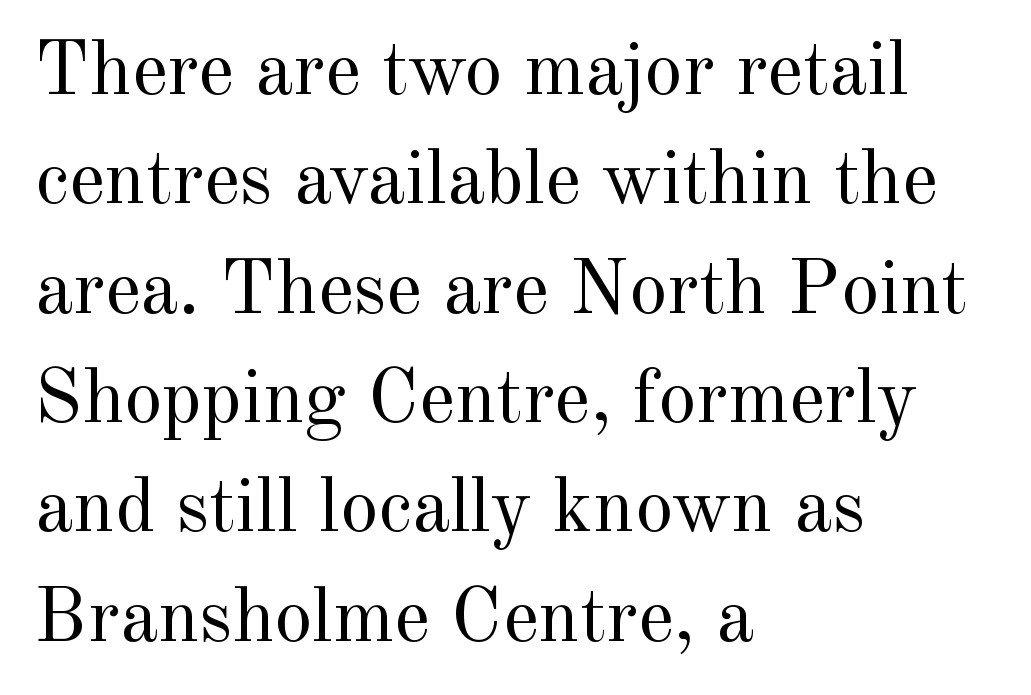
{"serif": "yes", "italic": "no", "bold": "no", "weight": "regular", "width": "normal", "x_height": "small", "monospaced": "no", "underline": "no", "align": "left", "line_spacing": "normal", "line_spacing_ratio": 1.42, "letter_spacing": "normal", "letter_spacing_em": 0.0, "glyph_px": 77}
